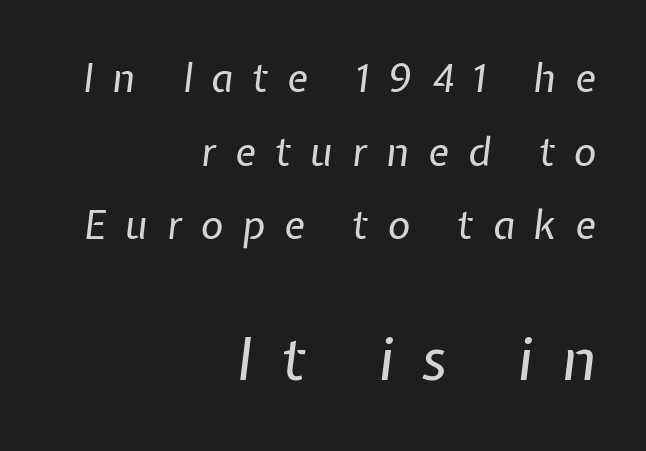
Q: Is the text bold? A: No.
Q: Is the text italic (slanted)? A: Yes, it leans right by about 7 degrees.
Q: Is the text underlined? A: No.
Q: How is the paragraph aligned? A: Right-aligned.
Q: Is the spacing between letters normal or unusually wide? A: Unusually wide.
Q: Which block of text is set in a larger size, the first (top) or the second (bottom)? A: The second (bottom) one.
Q: Width (condensed, normal, or wide)? A: Normal.
Q: Stroke contrast? A: Low.
Q: x-height? A: Medium.
Q: Monospaced? A: No.
